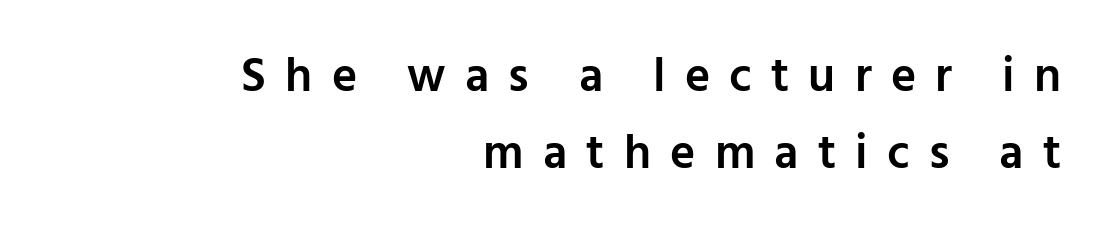
Leftover space on each line is placed entirely before the opening word. Evenly set lines give the paragraph a standard silhouette. I'd call this a sans setting — the letters go barefoot. Every character sits straight up, as roman type does. Words float on clear page, feet unadorned.
